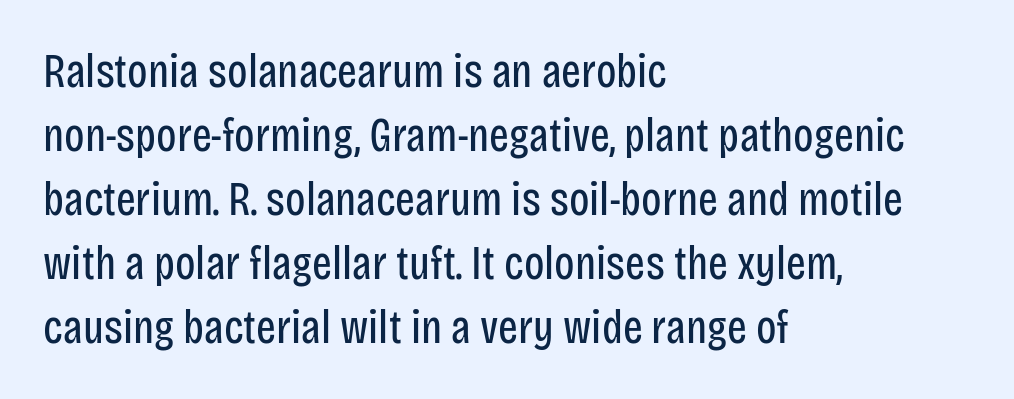
Q: Is the text bold? A: No.
Q: Is the text italic (slanted)? A: No, it is upright.
Q: Is the typeface a serif or a sans-serif typeface? A: Sans-serif.
Q: Is the text underlined? A: No.
Q: How is the paragraph aligned? A: Left-aligned.
Q: Is the spacing between letters normal or unusually wide? A: Normal.
Q: Is the spacing between lines tight, normal or loose? A: Normal.
Q: Width (condensed, normal, or wide)? A: Condensed.
Q: Stroke contrast? A: Low.
Q: x-height? A: Large.
Q: Monospaced? A: No.
